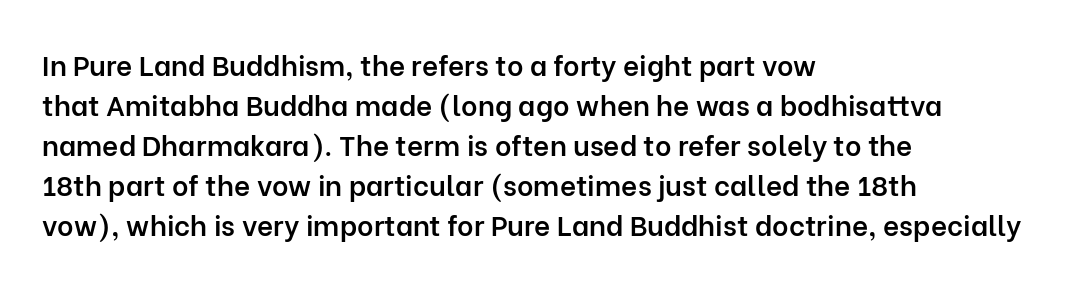
The face used here is proportionally spaced, like ordinary book or web type. Honestly, the letter spacing is just normal — you wouldn't notice it. Has an underline been added? It has not. The face used here is a sans, in the tradition of grotesques and geometrics.
